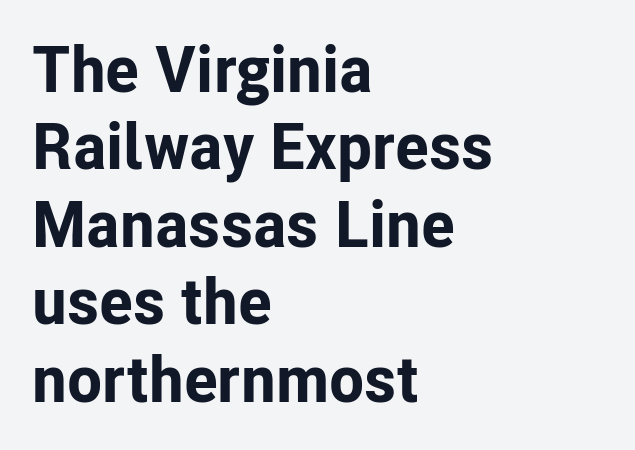
{"serif": "no", "italic": "no", "bold": "yes", "weight": "bold", "width": "normal", "stroke_contrast": "low", "x_height": "medium", "monospaced": "no", "underline": "no", "align": "left", "line_spacing_ratio": 1.21, "letter_spacing": "normal", "letter_spacing_em": 0.0, "glyph_px": 64}
